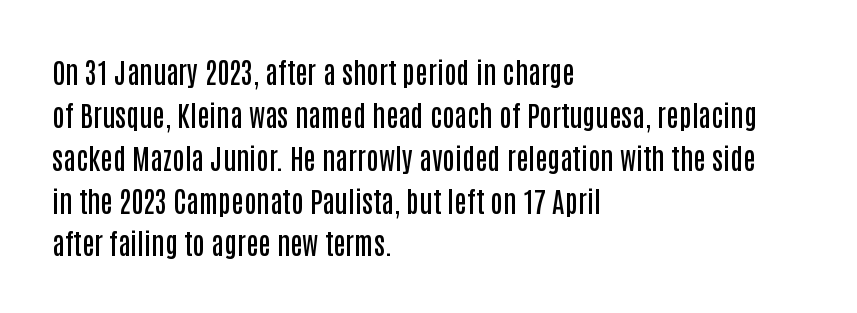
{"serif": "no", "italic": "no", "bold": "semi", "weight": "semibold", "width": "condensed", "stroke_contrast": "low", "x_height": "large", "monospaced": "no", "underline": "no", "align": "left", "line_spacing": "normal", "line_spacing_ratio": 1.53, "letter_spacing": "normal", "letter_spacing_em": 0.0, "glyph_px": 28}
